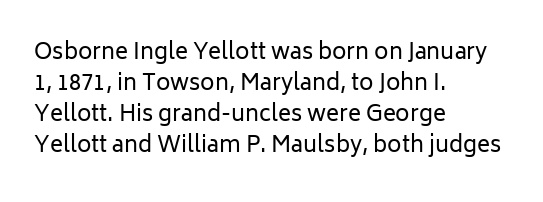
{"italic": "no", "bold": "no", "underline": "no", "align": "left", "line_spacing": "normal", "line_spacing_ratio": 1.41, "letter_spacing": "normal", "letter_spacing_em": 0.0, "glyph_px": 22}
